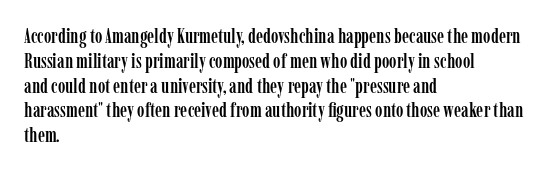
{"italic": "no", "underline": "no", "align": "left", "line_spacing_ratio": 1.24, "letter_spacing": "normal", "letter_spacing_em": 0.0, "glyph_px": 20}
